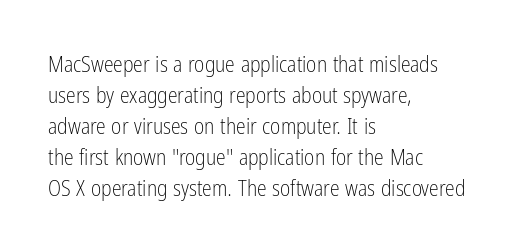
Q: Is the text bold? A: No.
Q: Is the text italic (slanted)? A: No, it is upright.
Q: Is the text underlined? A: No.
Q: How is the paragraph aligned? A: Left-aligned.
Q: Is the spacing between letters normal or unusually wide? A: Normal.
Q: Is the spacing between lines tight, normal or loose? A: Normal.
